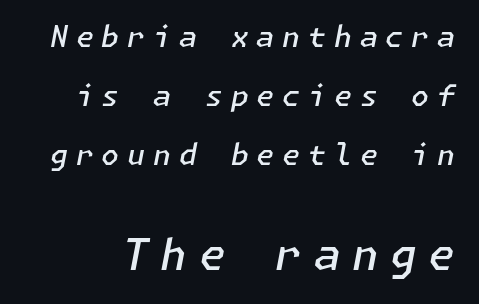
The font's italic variant was chosen for this text. The letters are spread apart with noticeably loose tracking. Heft: intermediate — a semibold. The rendering uses a large line-height, opening up the rows.
